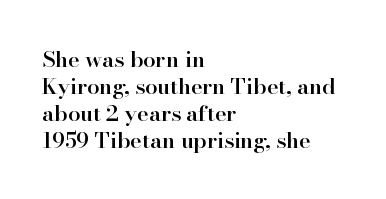
{"italic": "no", "bold": "semi", "underline": "no", "align": "left", "line_spacing_ratio": 1.22, "letter_spacing": "normal", "letter_spacing_em": 0.0, "glyph_px": 22}
